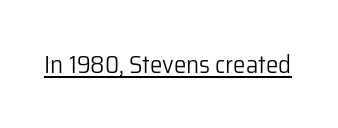
The image shows 25 px text type, upright; set normal letter spacing, underlined.
